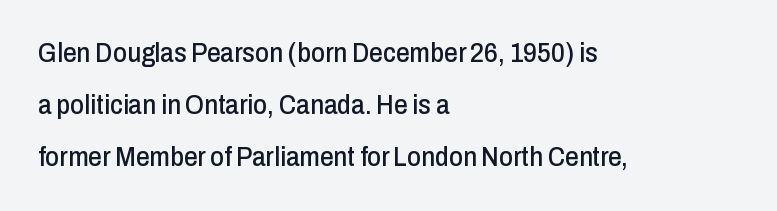
{"italic": "no", "underline": "no", "align": "left", "line_spacing": "loose", "line_spacing_ratio": 1.93, "letter_spacing": "normal", "letter_spacing_em": 0.0, "glyph_px": 27}
